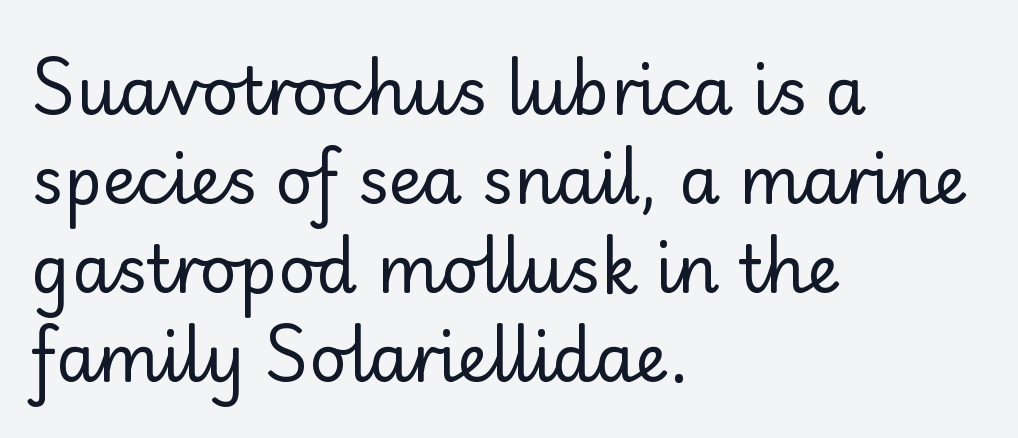
Each stroke keeps to a modest, everyday thickness or less. Every row of glyphs begins at an identical x-position on the left. The glyphs are unaccompanied by any horizontal stroke below them. Is this a sans? Yes — the strokes have no serifs. A typesetter would call this leading conventional body-copy spacing.
